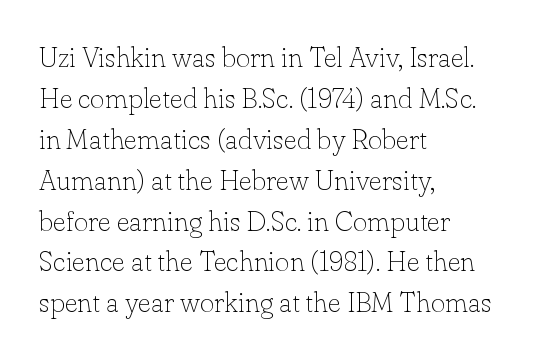
The image shows 28 px thin serif type, upright; set left-aligned, normal line spacing (1.46x), normal letter spacing, not underlined; low stroke contrast and a small x-height.
